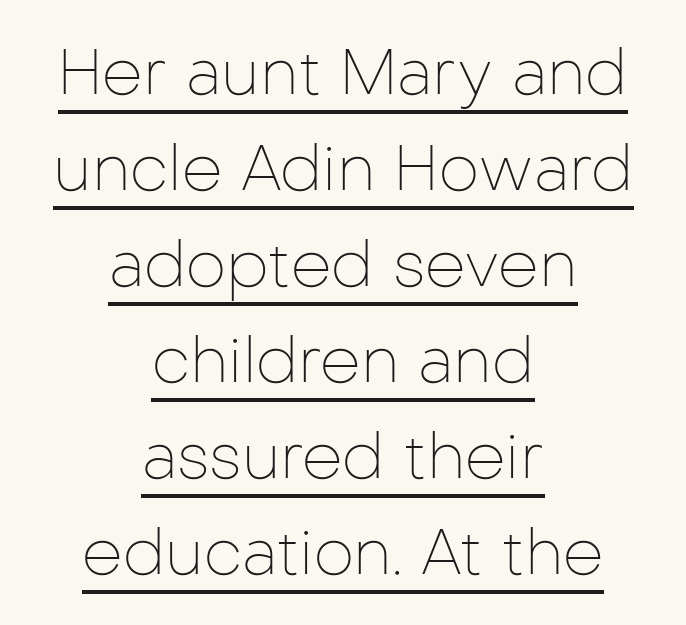
The image shows 64 px thin sans-serif type, upright; set centered, normal line spacing (1.5x), normal letter spacing, underlined; low stroke contrast and a medium x-height.
